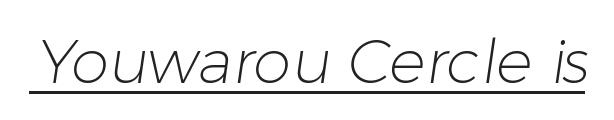
The image shows 61 px light sans-serif type; set normal letter spacing, underlined; low stroke contrast and a medium x-height.
